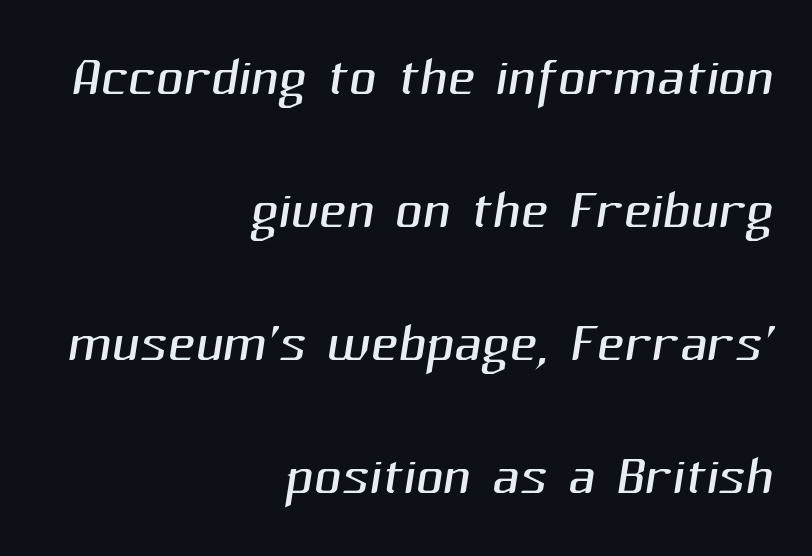
{"serif": "no", "bold": "no", "weight": "light", "width": "normal", "stroke_contrast": "medium", "x_height": "medium", "monospaced": "no", "underline": "no", "align": "right", "line_spacing_ratio": 1.75, "letter_spacing": "normal", "letter_spacing_em": 0.0, "glyph_px": 76}
